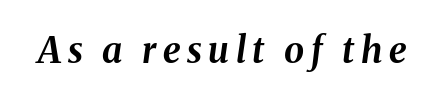
Q: Is the text bold? A: Yes.
Q: Is the text italic (slanted)? A: Yes, it leans right by about 8 degrees.
Q: Is the text underlined? A: No.
Q: Width (condensed, normal, or wide)? A: Normal.
Q: Stroke contrast? A: Medium.
Q: x-height? A: Medium.
Q: Monospaced? A: No.
